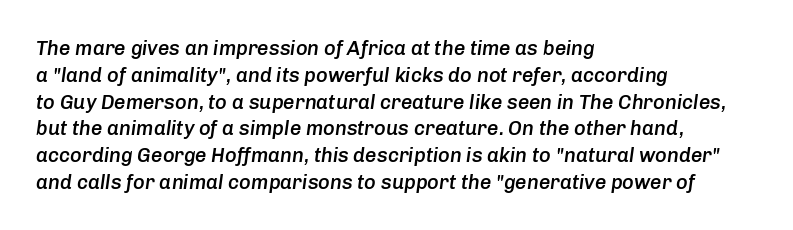
{"italic": "yes", "lean": "right", "slant_degrees": 8, "bold": "semi", "underline": "no", "align": "left", "line_spacing": "normal", "line_spacing_ratio": 1.34, "letter_spacing": "normal", "letter_spacing_em": 0.0, "glyph_px": 20}
